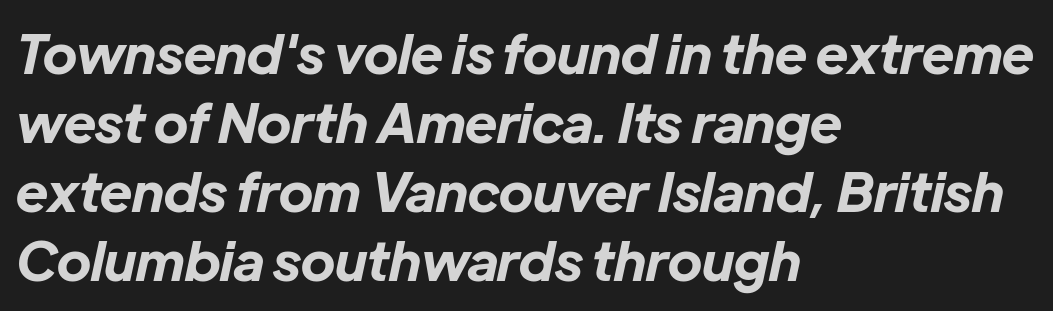
Horizontal bands of white between lines are of average thickness. This is oblique type, the kind used for emphasis or titles. Reading down the block, your eye returns to a fixed left position each line. Caption: bold face, heavy strokes. Here the designer chose a conventional face with non-uniform glyph widths. Caption: standard tracking, unaltered.
